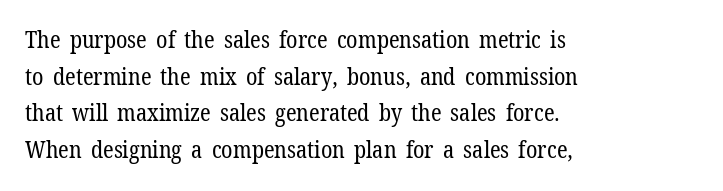
Notice how descenders clear the ascenders below comfortably — that's standard leading. Heft: none added — not bold. Posture: upright roman. The tracking reads as untouched default to a designer's eye. If you drew a ruler down the left edge, every line would touch it.
